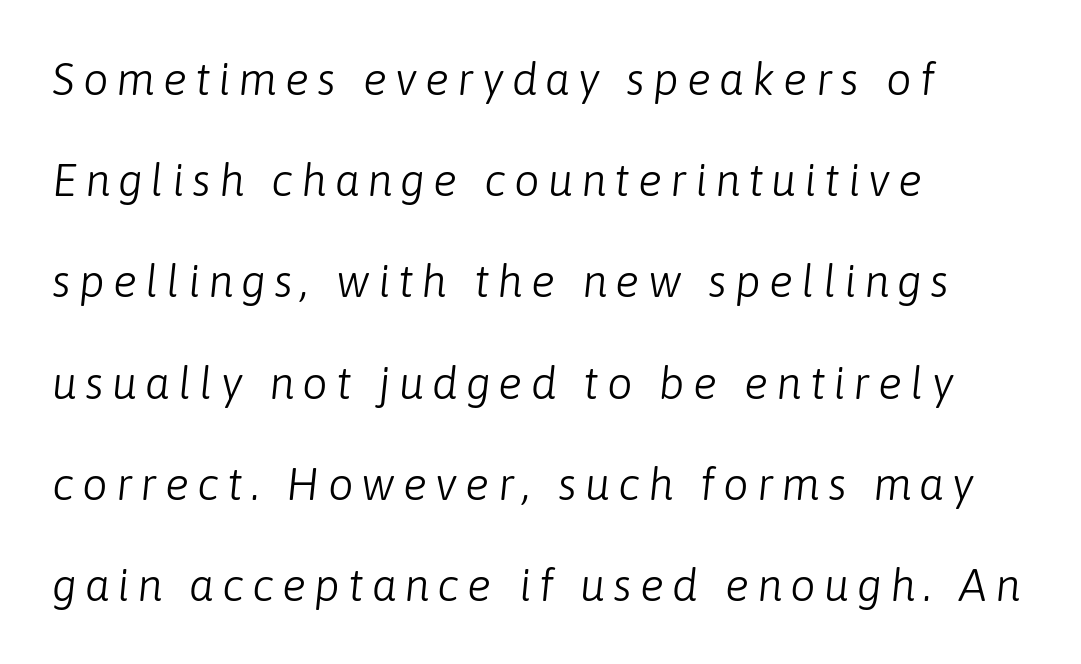
The image shows 45 px light type, italic (leaning right); set left-aligned, loose line spacing (2.25x), not underlined; low stroke contrast and a medium x-height.
